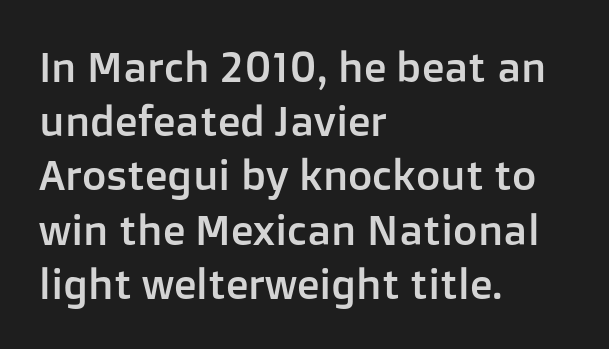
Does the copy run flush right? No — it runs flush left. Tracking value appears to be zero — textbook default spacing. The lines sit at an ordinary, default distance from one another. Nobody drew a line under any word here. Do the characters align in a grid? No, the font is proportional. No italicization has been applied; the sample stays upright.
